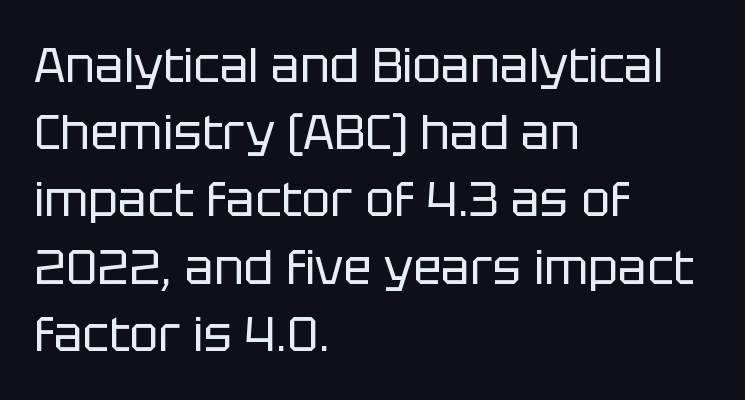
Posture: straight, roman, zero tilt. The leading is moderate, giving the passage an even texture. Horizontal alignment here is leftward, the default for most running prose. Looks like regular typesetting: each glyph gets only the width it needs. Any mark beneath the type? The region is blank.
